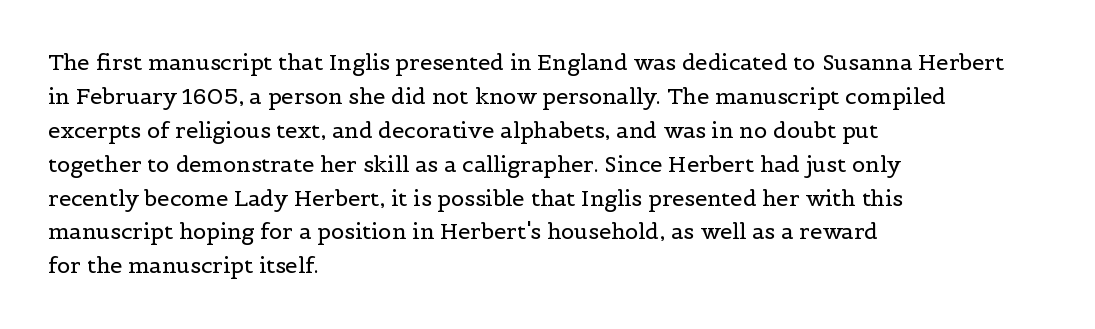
{"italic": "no", "bold": "no", "underline": "no", "align": "left", "line_spacing": "normal", "line_spacing_ratio": 1.54, "letter_spacing": "normal", "letter_spacing_em": 0.0, "glyph_px": 22}
